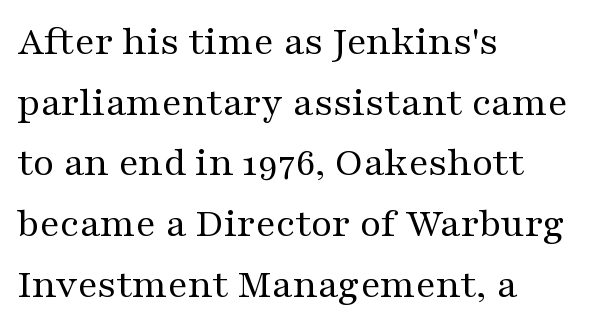
{"serif": "yes", "italic": "no", "bold": "no", "weight": "regular", "width": "wide", "stroke_contrast": "medium", "x_height": "medium", "monospaced": "no", "underline": "no", "align": "left", "line_spacing": "normal", "line_spacing_ratio": 1.48, "letter_spacing": "normal", "letter_spacing_em": 0.0, "glyph_px": 41}
